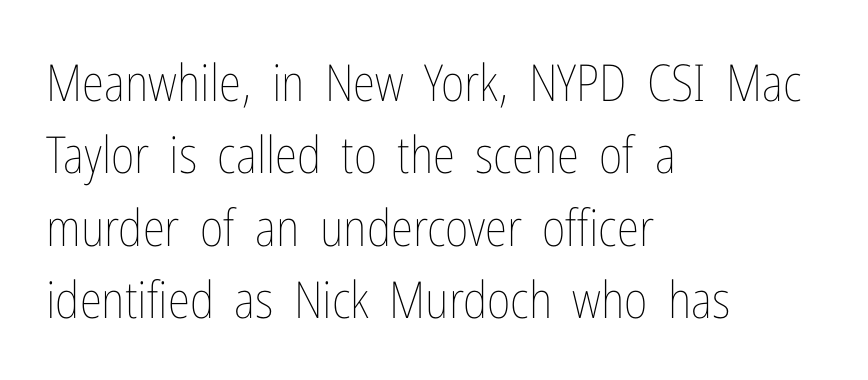
The image shows 51 px thin, condensed type, upright; set left-aligned, normal line spacing (1.42x), normal letter spacing, not underlined; low stroke contrast and a medium x-height.
